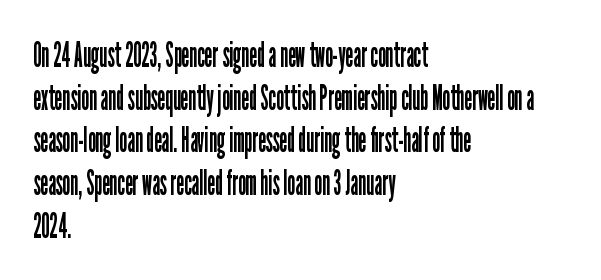
A bare baseline throughout the passage. The lettering stays uniformly vertical, giving the passage a roman look. Letterform terminals end flat and unadorned throughout the passage. The strokes are not fattened; the text isn't bold.
